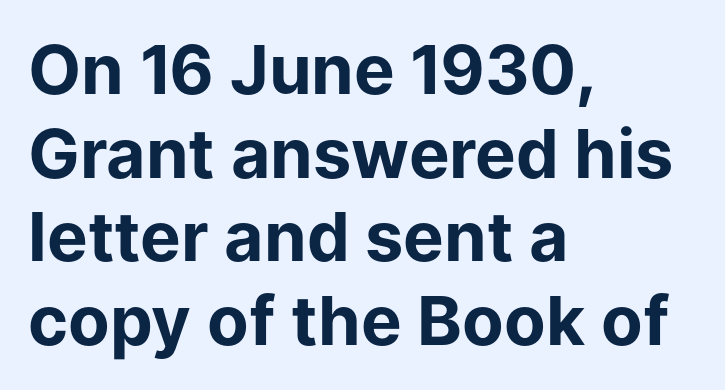
Emphasis by weight is at full strength: bold. Posture: straight, roman, zero tilt. I'd call this a sans setting — the letters go barefoot. Think of a printed novel: that variable character pitch is what you see here.
